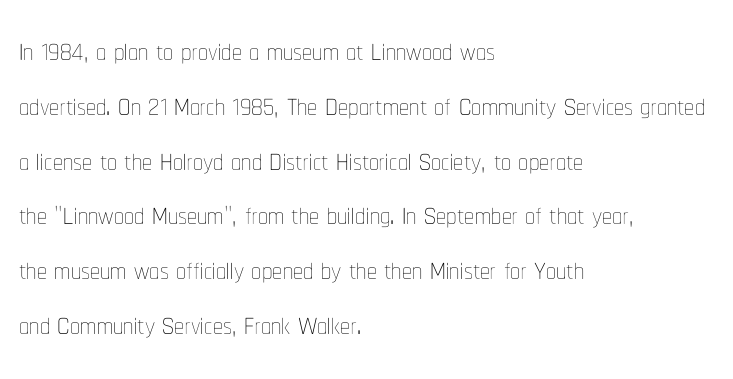
Q: Is the text bold? A: No.
Q: Is the text italic (slanted)? A: No, it is upright.
Q: Is the text underlined? A: No.
Q: How is the paragraph aligned? A: Left-aligned.
Q: Is the spacing between letters normal or unusually wide? A: Normal.
Q: Is the spacing between lines tight, normal or loose? A: Normal.
Q: Width (condensed, normal, or wide)? A: Condensed.
Q: Stroke contrast? A: Low.
Q: x-height? A: Medium.
Q: Monospaced? A: No.
